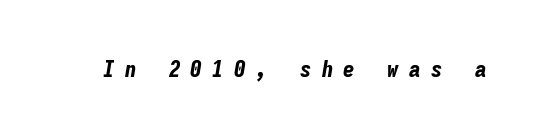
{"italic": "yes", "lean": "right", "slant_degrees": 9, "bold": "yes", "underline": "no", "letter_spacing": "wide", "letter_spacing_em": 0.45, "glyph_px": 23}
